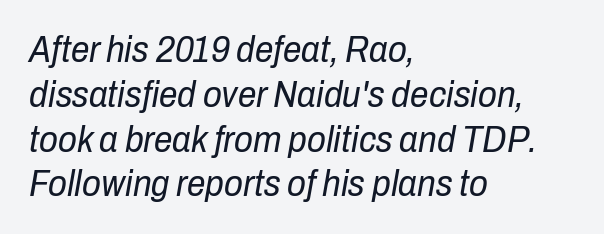
The image shows 37 px regular-weight, condensed type, italic (leaning right); set left-aligned, line spacing 1.21x, normal letter spacing, not underlined; low stroke contrast and a medium x-height.
